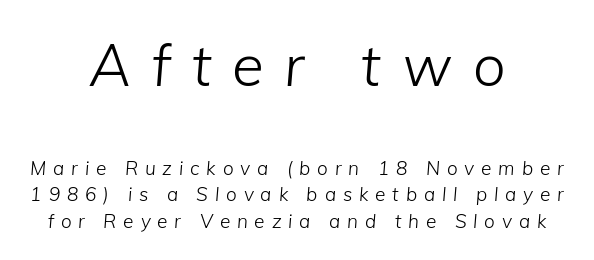
The image shows 58 px light type, italic (leaning right); set centered, normal line spacing (1.4x), unusually wide letter spacing (+0.36 em), not underlined; the first (top) block is 3.05x larger; low stroke contrast and a medium x-height.
